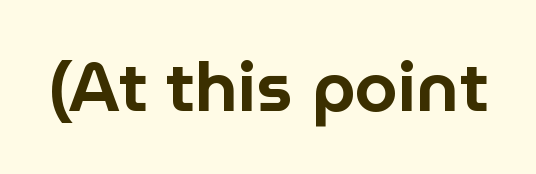
The image shows 69 px sans-serif type, upright; set normal letter spacing, not underlined; low stroke contrast and a medium x-height.
